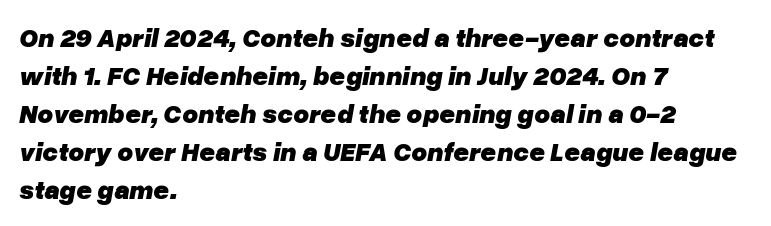
Q: Is the text bold? A: Yes.
Q: Is the text italic (slanted)? A: Yes, it leans right by about 10 degrees.
Q: Is the text underlined? A: No.
Q: How is the paragraph aligned? A: Left-aligned.
Q: Is the spacing between letters normal or unusually wide? A: Normal.
Q: Is the spacing between lines tight, normal or loose? A: Normal.
